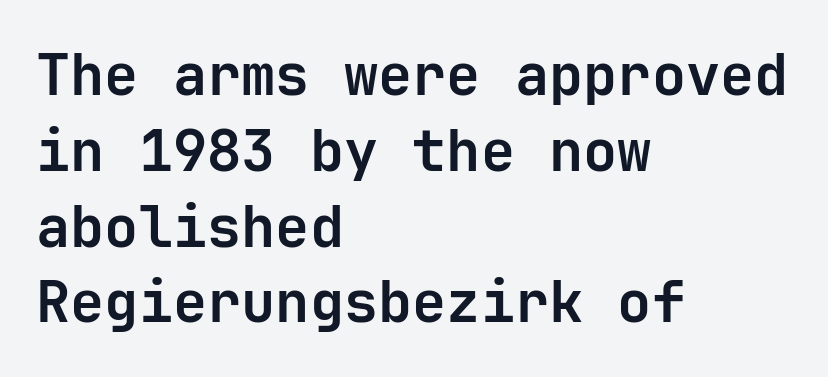
The image shows 57 px bold sans-serif type, upright, monospaced; set left-aligned, normal line spacing (1.33x), normal letter spacing, not underlined; low stroke contrast and a medium x-height.
